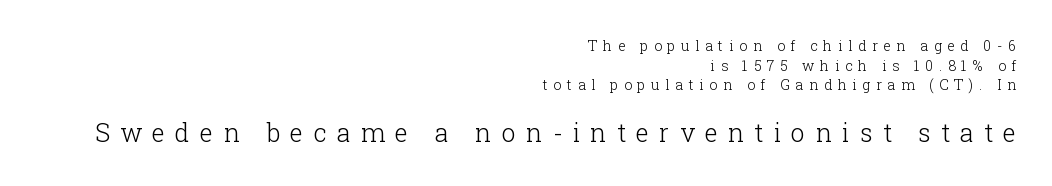
If you drew a line through each stem, it would be perfectly vertical. Glyph-to-glyph distance is far greater than everyday printed text. The typesetter chose a ragged-left arrangement here. Is there much room between lines? A standard amount, neither cramped nor airy.
